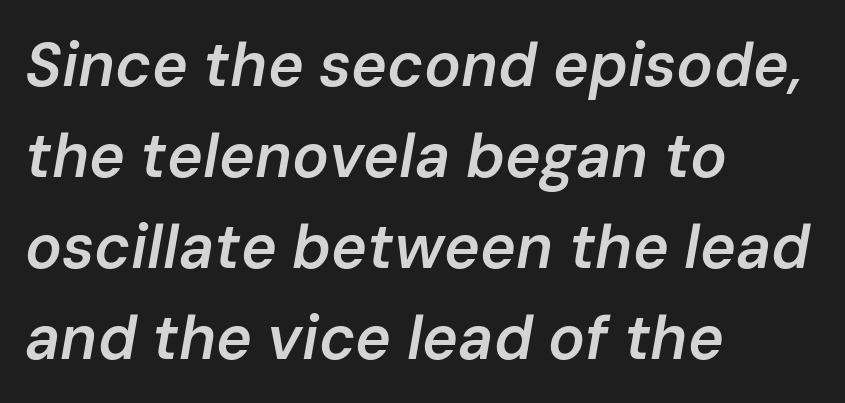
Horizontally, the lines are justified to the leading edge only. Baseline-to-baseline distance is the conventional proportion of letter height. Italic? Definitely — the glyphs are oblique. The space directly below the letters is spotless. A semibold gives these letters moderate extra thickness, short of bold.
